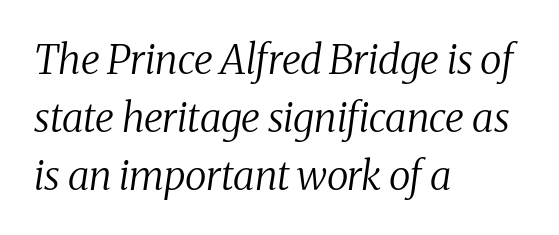
Q: Is the text bold? A: No.
Q: Is the text italic (slanted)? A: Yes, it leans right by about 8 degrees.
Q: Is the typeface a serif or a sans-serif typeface? A: Serif.
Q: Is the text underlined? A: No.
Q: How is the paragraph aligned? A: Left-aligned.
Q: Is the spacing between letters normal or unusually wide? A: Normal.
Q: Is the spacing between lines tight, normal or loose? A: Normal.
Q: Width (condensed, normal, or wide)? A: Normal.
Q: Stroke contrast? A: Medium.
Q: x-height? A: Medium.
Q: Monospaced? A: No.
